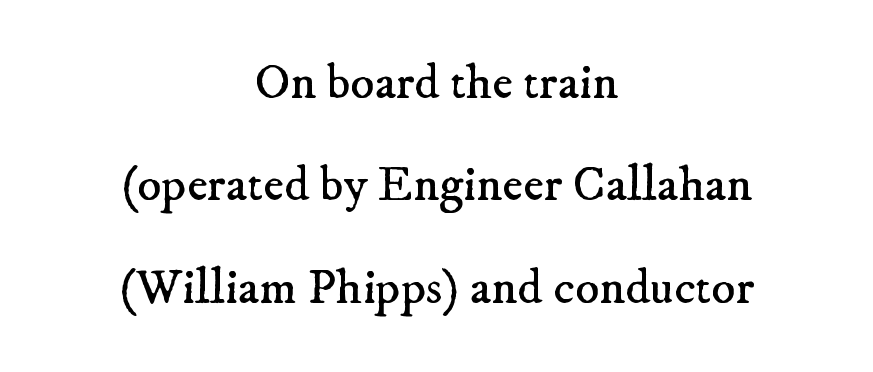
The image shows 50 px regular-weight serif type; set centered, loose line spacing (2.05x), normal letter spacing, not underlined; low stroke contrast and a small x-height.
